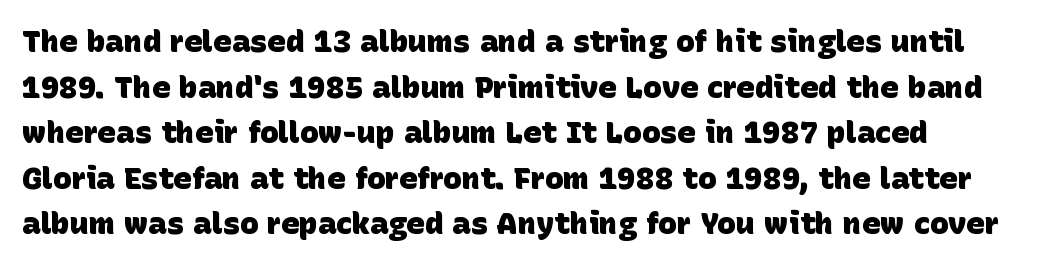
{"serif": "no", "bold": "yes", "weight": "heavy", "width": "normal", "stroke_contrast": "low", "x_height": "large", "monospaced": "no", "underline": "no", "align": "left", "line_spacing": "normal", "line_spacing_ratio": 1.47, "letter_spacing": "normal", "letter_spacing_em": 0.0, "glyph_px": 31}
